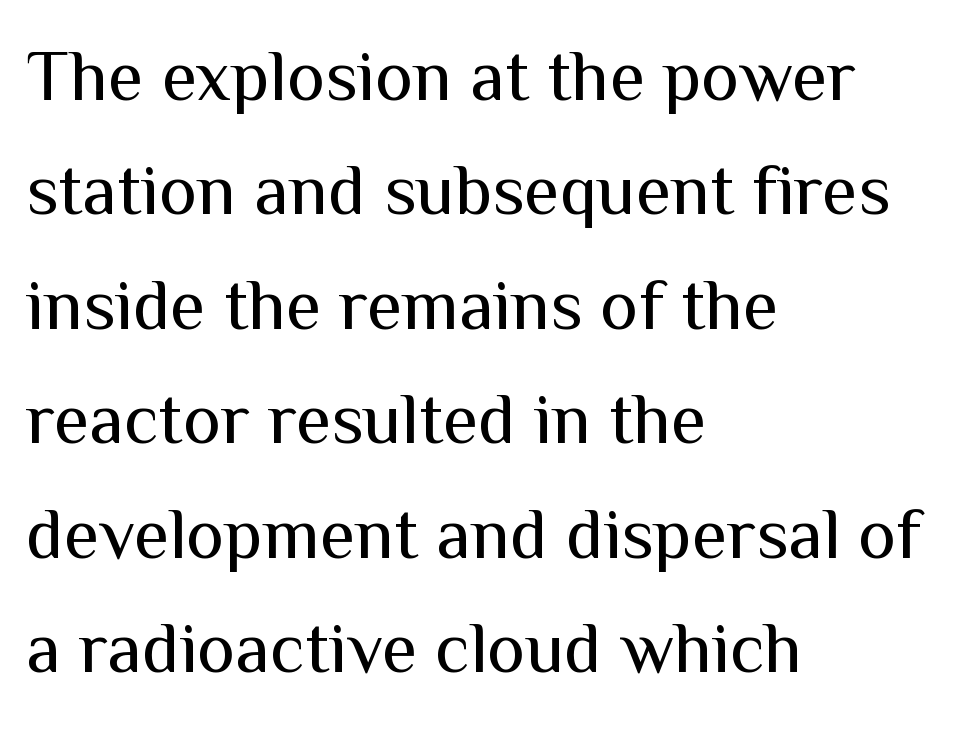
Q: Is the text bold? A: No.
Q: Is the text italic (slanted)? A: No, it is upright.
Q: Is the typeface a serif or a sans-serif typeface? A: Sans-serif.
Q: Is the text underlined? A: No.
Q: How is the paragraph aligned? A: Left-aligned.
Q: Is the spacing between letters normal or unusually wide? A: Normal.
Q: Is the spacing between lines tight, normal or loose? A: Normal.
Q: Width (condensed, normal, or wide)? A: Normal.
Q: Stroke contrast? A: Medium.
Q: x-height? A: Medium.
Q: Monospaced? A: No.
